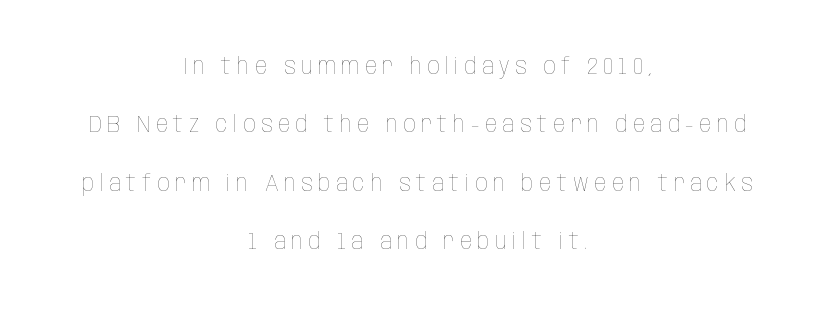
The image shows 24 px text type, upright; set centered, loose line spacing (2.43x), unusually wide letter spacing (+0.23 em), not underlined.
